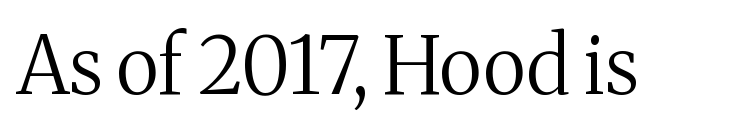
Q: Is the text bold? A: No.
Q: Is the text italic (slanted)? A: No, it is upright.
Q: Is the typeface a serif or a sans-serif typeface? A: Serif.
Q: Is the text underlined? A: No.
Q: Is the spacing between letters normal or unusually wide? A: Normal.
Q: Width (condensed, normal, or wide)? A: Normal.
Q: Stroke contrast? A: Medium.
Q: x-height? A: Medium.
Q: Monospaced? A: No.
